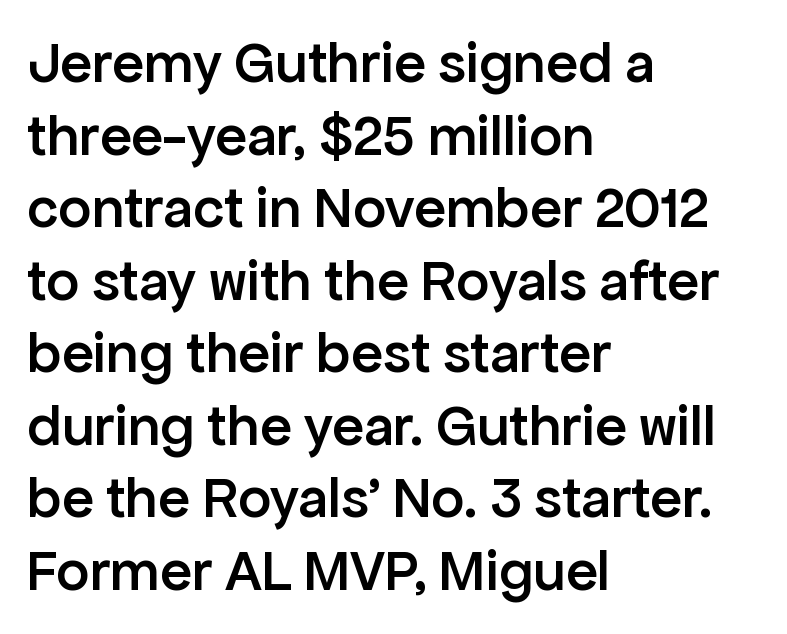
{"serif": "no", "italic": "no", "bold": "semi", "weight": "semibold", "width": "normal", "stroke_contrast": "low", "x_height": "medium", "monospaced": "no", "underline": "no", "align": "left", "line_spacing_ratio": 1.23, "letter_spacing": "normal", "letter_spacing_em": 0.0, "glyph_px": 59}
